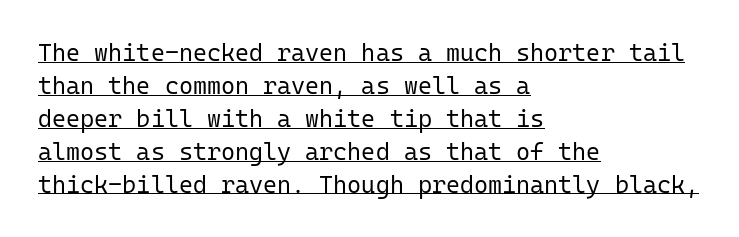
{"italic": "no", "bold": "no", "underline": "yes", "align": "left", "line_spacing": "normal", "line_spacing_ratio": 1.37, "letter_spacing": "normal", "letter_spacing_em": 0.0, "glyph_px": 24}
